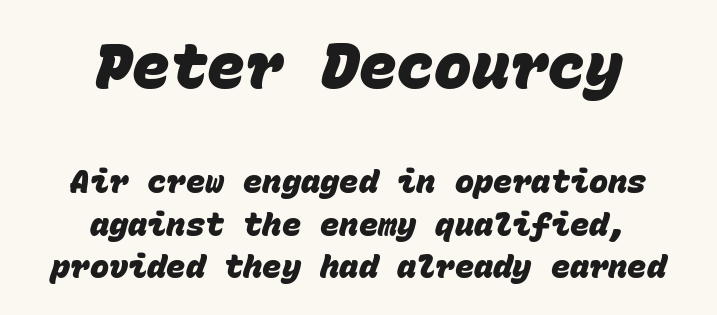
If you measured baseline to baseline, you'd find a middling distance. Caption: standard tracking, unaltered. Strokes here are thick enough to call this a true bold. The space directly below the letters is spotless. Each letter, wide or thin by design, is forced into the same width here. Visually the block forms a symmetrical silhouette, jagged on both flanks.
